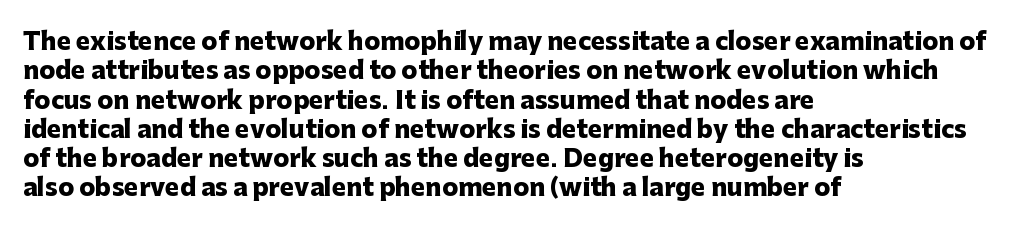
{"italic": "no", "bold": "yes", "underline": "no", "align": "left", "line_spacing_ratio": 1.22, "letter_spacing": "normal", "letter_spacing_em": 0.0, "glyph_px": 24}
